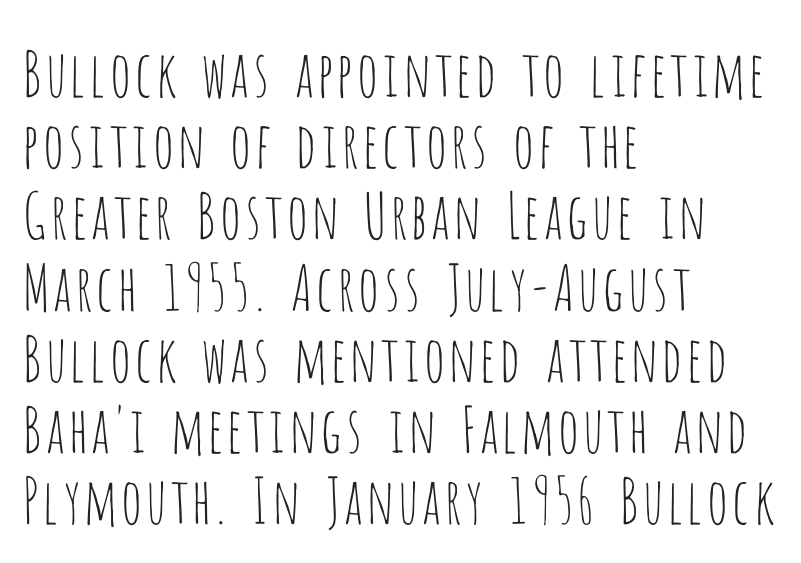
{"serif": "no", "italic": "no", "bold": "no", "weight": "thin", "width": "condensed", "stroke_contrast": "low", "x_height": "large", "monospaced": "no", "underline": "no", "align": "left", "line_spacing": "tight", "line_spacing_ratio": 1.13, "letter_spacing": "normal", "letter_spacing_em": 0.0, "glyph_px": 63}
